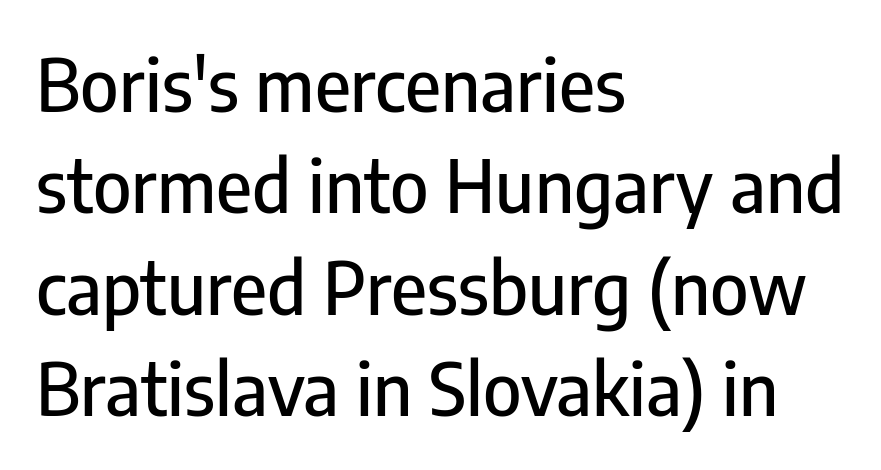
{"serif": "no", "italic": "no", "width": "condensed", "stroke_contrast": "low", "x_height": "medium", "monospaced": "no", "underline": "no", "align": "left", "line_spacing": "normal", "line_spacing_ratio": 1.39, "letter_spacing": "normal", "letter_spacing_em": 0.0, "glyph_px": 73}
